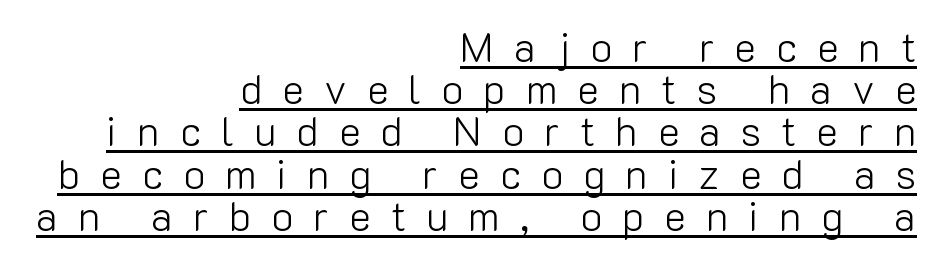
The image shows 41 px light sans-serif type, upright; set right-aligned, tight line spacing (1.03x), unusually wide letter spacing (+0.49 em), underlined; low stroke contrast and a medium x-height.
